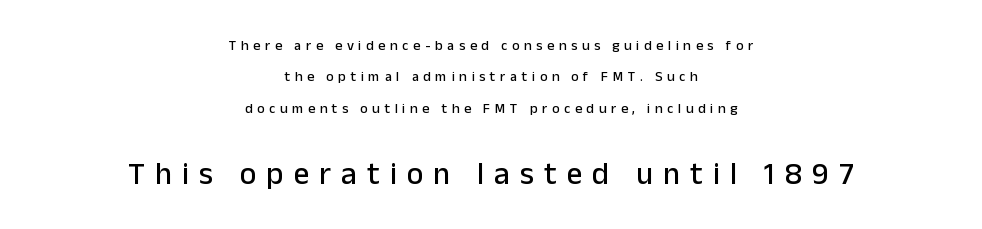
Q: Is the text italic (slanted)? A: No, it is upright.
Q: Is the typeface a serif or a sans-serif typeface? A: Sans-serif.
Q: Is the text underlined? A: No.
Q: How is the paragraph aligned? A: Centered.
Q: Is the spacing between letters normal or unusually wide? A: Unusually wide.
Q: Is the spacing between lines tight, normal or loose? A: Loose.
Q: Which block of text is set in a larger size, the first (top) or the second (bottom)? A: The second (bottom) one.
Q: Width (condensed, normal, or wide)? A: Normal.
Q: Stroke contrast? A: Low.
Q: x-height? A: Medium.
Q: Monospaced? A: No.
